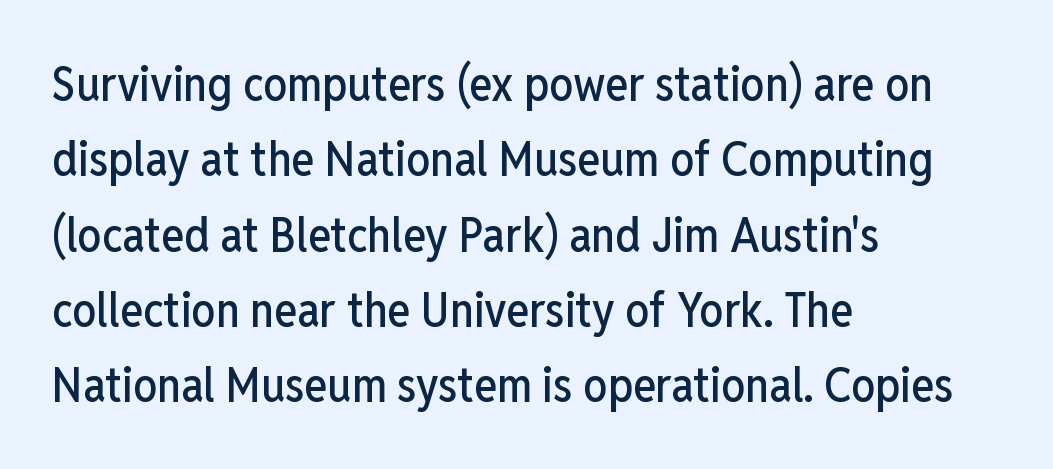
The image shows 48 px condensed sans-serif type, upright; set left-aligned, normal line spacing (1.57x), normal letter spacing, not underlined; low stroke contrast and a medium x-height.
